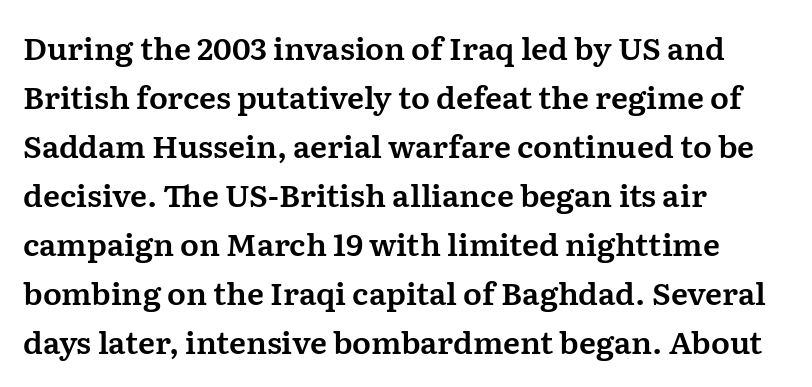
Q: Is the text italic (slanted)? A: No, it is upright.
Q: Is the typeface a serif or a sans-serif typeface? A: Serif.
Q: Is the text underlined? A: No.
Q: How is the paragraph aligned? A: Left-aligned.
Q: Is the spacing between letters normal or unusually wide? A: Normal.
Q: Is the spacing between lines tight, normal or loose? A: Normal.
Q: Width (condensed, normal, or wide)? A: Normal.
Q: Stroke contrast? A: Medium.
Q: x-height? A: Medium.
Q: Monospaced? A: No.
